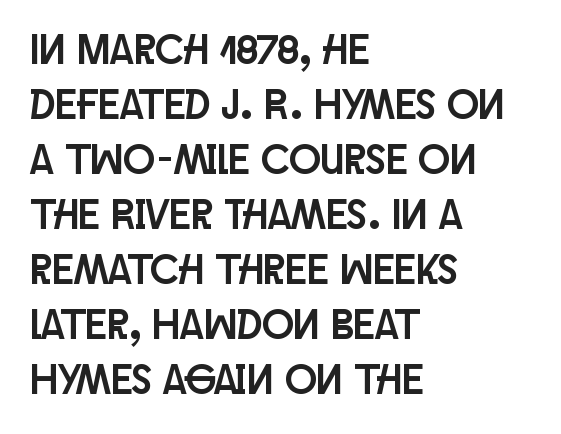
{"serif": "no", "italic": "no", "width": "condensed", "stroke_contrast": "low", "x_height": "large", "monospaced": "no", "underline": "no", "align": "left", "line_spacing": "normal", "line_spacing_ratio": 1.31, "letter_spacing": "normal", "letter_spacing_em": 0.0, "glyph_px": 42}
